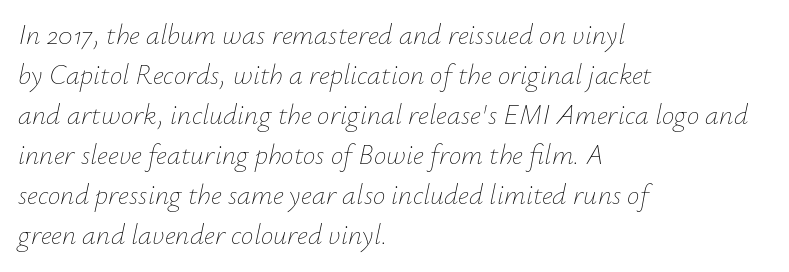
{"italic": "yes", "lean": "right", "slant_degrees": 12, "bold": "no", "weight": "thin", "width": "normal", "stroke_contrast": "low", "x_height": "small", "monospaced": "no", "underline": "no", "align": "left", "line_spacing": "normal", "line_spacing_ratio": 1.43, "letter_spacing": "normal", "letter_spacing_em": 0.0, "glyph_px": 28}
